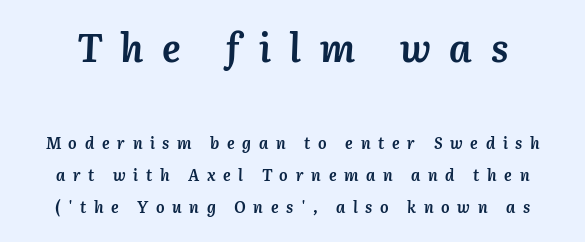
Look at the stroke-to-counter ratio: heavy, a bold. Has an underline been added? It has not. The more generous point size was reserved for the upper chunk. Think of a printed novel: that variable character pitch is what you see here. The designer dialed line spacing up above the default. Characters follow at a spacing far wider than the type designer built in.
